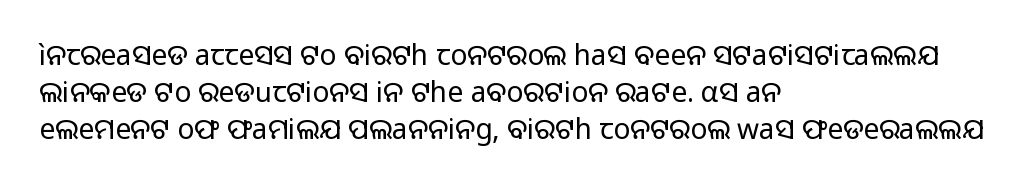
Q: Is the text bold? A: No.
Q: Is the text italic (slanted)? A: No, it is upright.
Q: Is the typeface a serif or a sans-serif typeface? A: Sans-serif.
Q: Is the text underlined? A: No.
Q: How is the paragraph aligned? A: Left-aligned.
Q: Is the spacing between letters normal or unusually wide? A: Normal.
Q: Is the spacing between lines tight, normal or loose? A: Normal.
Q: Width (condensed, normal, or wide)? A: Normal.
Q: Stroke contrast? A: Low.
Q: x-height? A: Medium.
Q: Monospaced? A: No.
